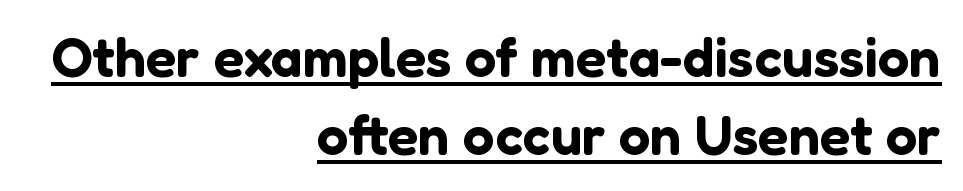
The image shows 56 px sans-serif type, upright; set right-aligned, normal line spacing (1.39x), normal letter spacing, underlined; low stroke contrast and a medium x-height.
